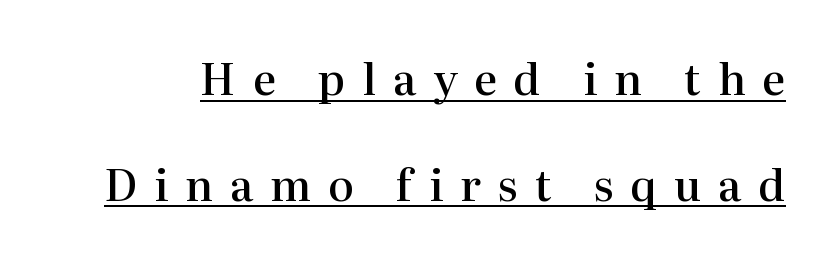
Bold? Not quite — semibold, heavier than regular but stopping short. Typographically, this falls in the serif category. Honestly, the underline is the first thing you notice here. This sample has the flowing, uneven cadence of proportional lettering. Here the glyphs are tracked loosely, breaking word shapes into spaced letters.
